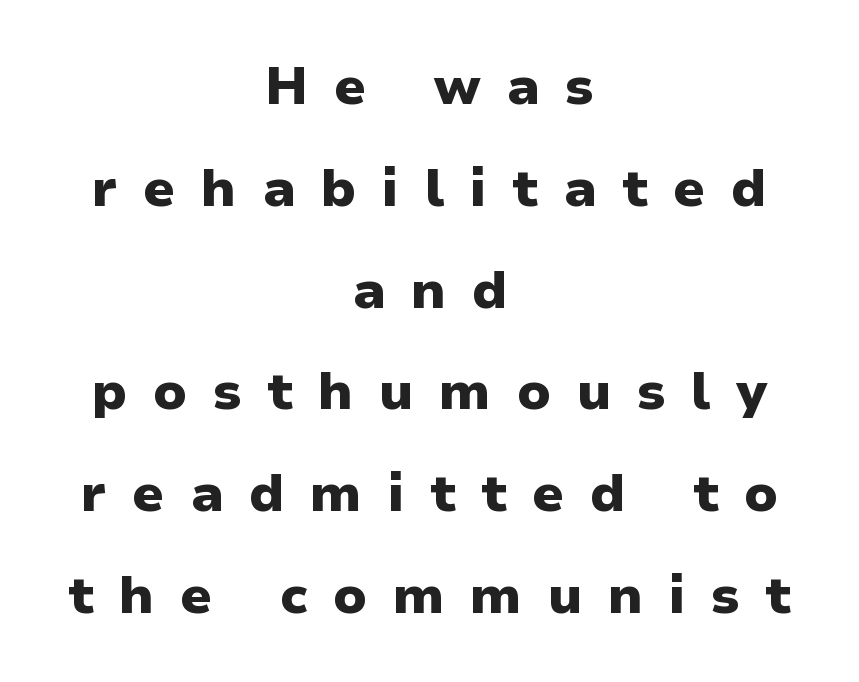
The image shows 53 px heavy sans-serif type, upright; set centered, loose line spacing (1.92x), unusually wide letter spacing (+0.48 em), not underlined; low stroke contrast and a medium x-height.
